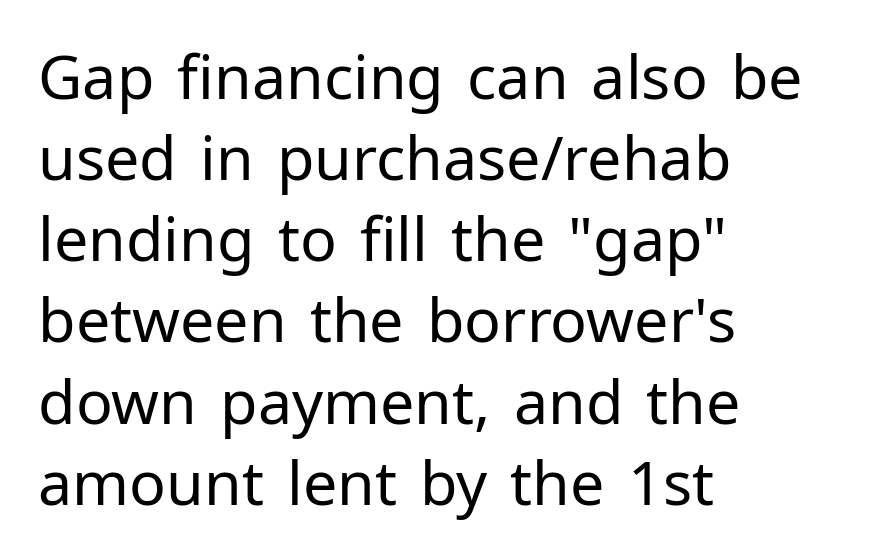
The line texture is even and compact thanks to regular tracking. The rendering uses a moderate line-height, typical for paragraphs. To sum up the face: it is a sans, with no serifs. You could not count columns in this text — the font is proportionally spaced.
